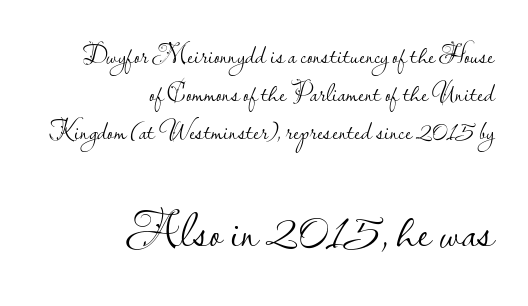
{"serif": "no", "bold": "no", "weight": "light", "width": "normal", "stroke_contrast": "low", "x_height": "small", "monospaced": "no", "underline": "no", "align": "right", "line_spacing": "normal", "line_spacing_ratio": 1.46, "letter_spacing": "normal", "letter_spacing_em": 0.0, "larger_block": "second", "size_ratio": 1.96, "glyph_px": 51}
